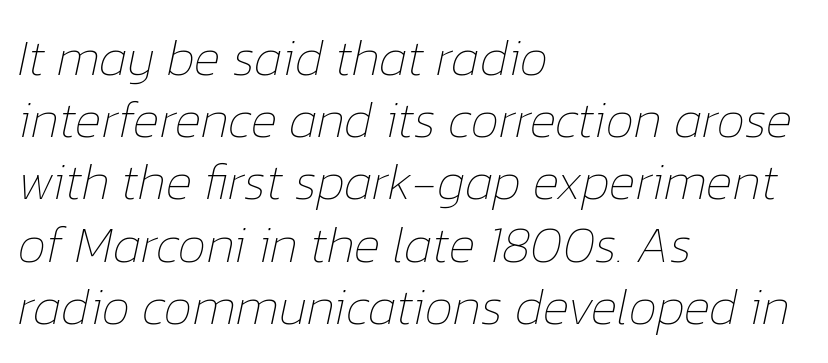
Each word holds together tightly as a unit, with standard inter-letter gaps. The strip under each line holds only bare page. If you drew a line through each stem, it would be angled. Is the block centered? No — it sits flush against the left margin.
